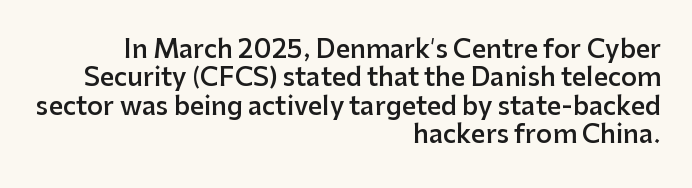
The image shows 25 px text type, upright; set right-aligned, tight line spacing (1.14x), normal letter spacing, not underlined.
